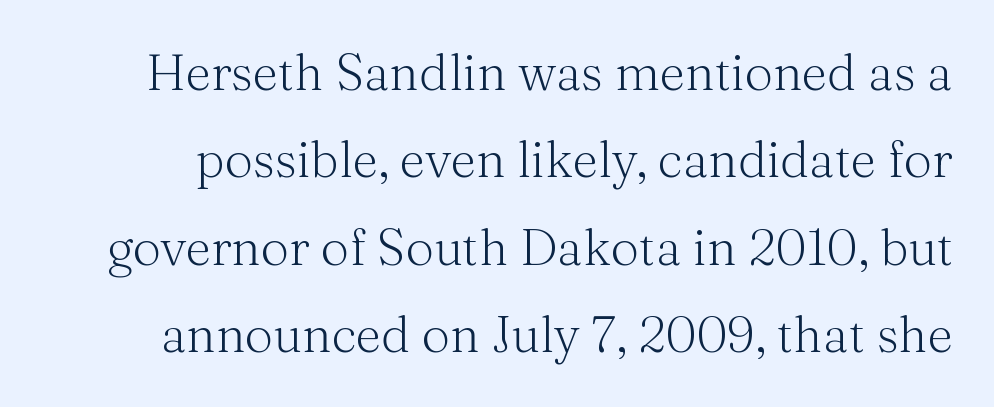
The image shows 50 px light serif type, upright; set line spacing 1.75x, normal letter spacing, not underlined; medium stroke contrast and a medium x-height.
